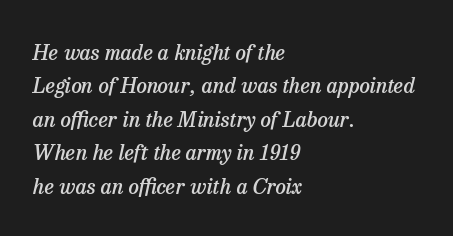
Q: Is the text bold? A: Semi-bold.
Q: Is the text italic (slanted)? A: Yes, it leans right by about 13 degrees.
Q: Is the text underlined? A: No.
Q: How is the paragraph aligned? A: Left-aligned.
Q: Is the spacing between letters normal or unusually wide? A: Normal.
Q: Is the spacing between lines tight, normal or loose? A: Normal.
